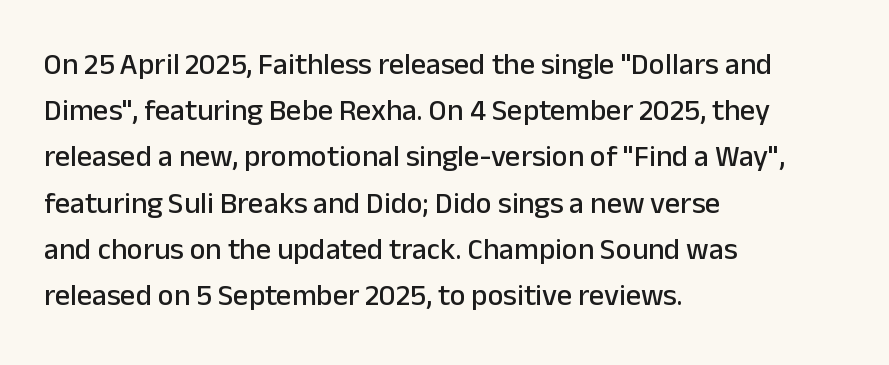
{"serif": "no", "italic": "no", "width": "normal", "stroke_contrast": "low", "x_height": "medium", "monospaced": "no", "underline": "no", "align": "left", "line_spacing": "normal", "line_spacing_ratio": 1.54, "letter_spacing": "normal", "letter_spacing_em": 0.0, "glyph_px": 30}
